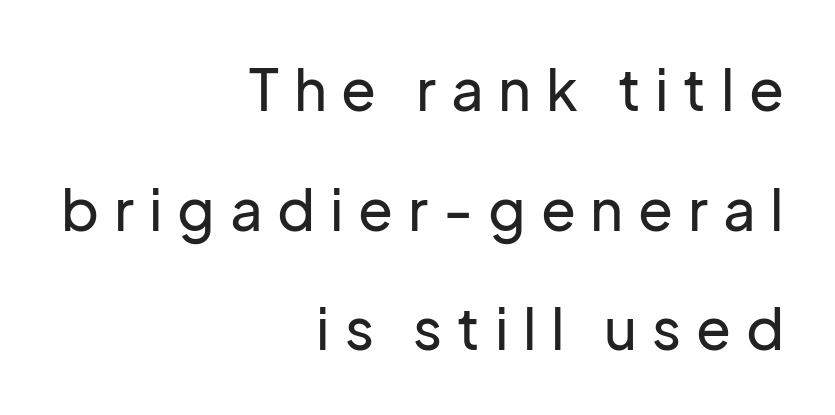
{"serif": "no", "italic": "no", "width": "normal", "stroke_contrast": "low", "x_height": "medium", "monospaced": "no", "underline": "no", "align": "right", "line_spacing": "loose", "line_spacing_ratio": 2.1, "letter_spacing": "wide", "letter_spacing_em": 0.26, "glyph_px": 57}
